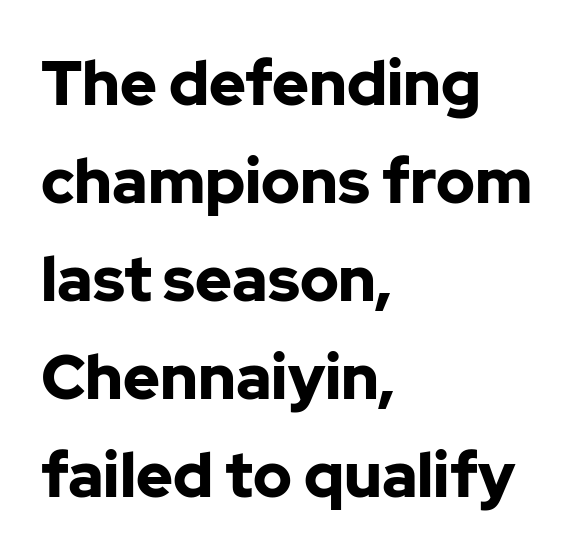
The rendering uses natural spacing where letterforms have individual widths. The typeface chosen for these lines omits serifs. This rendering uses left alignment, leaving the right contour irregular. A roman cut, with each character standing at attention. Interline gaps are of average width in this sample.
